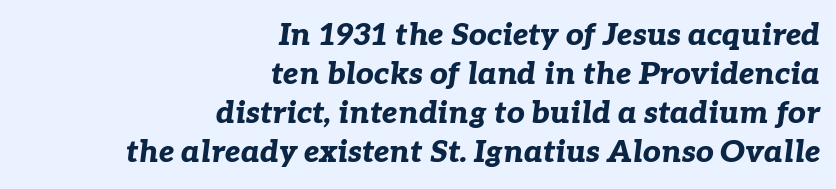
Q: Is the text bold? A: Yes.
Q: Is the text italic (slanted)? A: Yes, it leans right by about 7 degrees.
Q: Is the text underlined? A: No.
Q: How is the paragraph aligned? A: Right-aligned.
Q: Is the spacing between letters normal or unusually wide? A: Normal.
Q: Is the spacing between lines tight, normal or loose? A: Normal.
Q: Width (condensed, normal, or wide)? A: Normal.
Q: Stroke contrast? A: Low.
Q: x-height? A: Medium.
Q: Monospaced? A: No.
